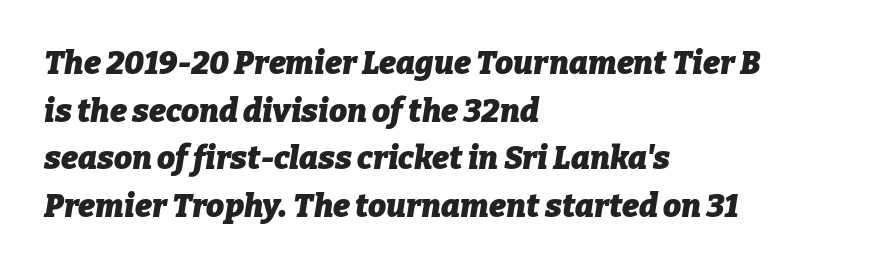
The image shows 32 px heavy type, italic (leaning right); set left-aligned, normal line spacing (1.49x), normal letter spacing, not underlined; low stroke contrast and a medium x-height.
